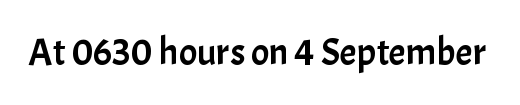
{"serif": "no", "italic": "no", "width": "normal", "stroke_contrast": "low", "x_height": "medium", "monospaced": "no", "underline": "no", "letter_spacing": "normal", "letter_spacing_em": 0.0, "glyph_px": 38}
